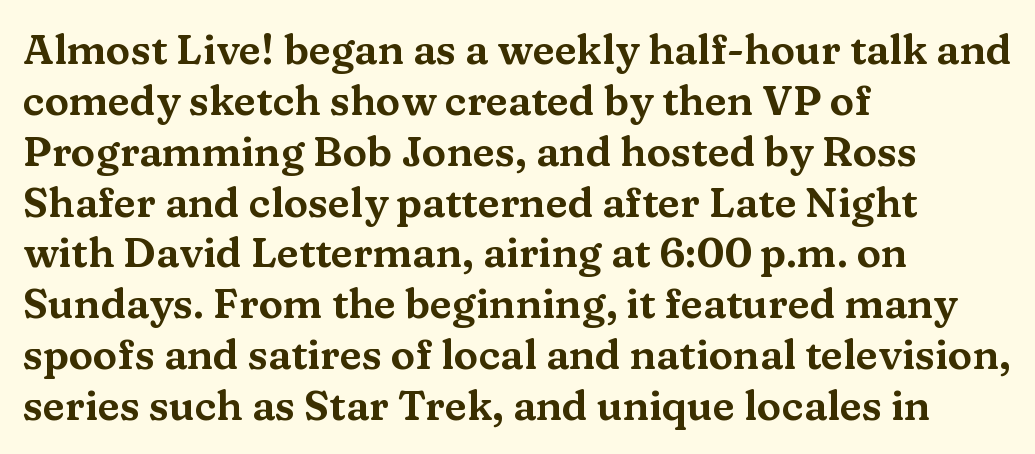
The image shows 41 px wide serif type, upright; set left-aligned, line spacing 1.24x, normal letter spacing, not underlined; medium stroke contrast and a medium x-height.
